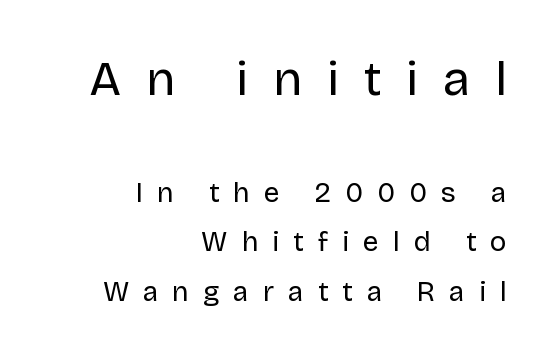
Q: Is the text bold? A: No.
Q: Is the text italic (slanted)? A: No, it is upright.
Q: Is the typeface a serif or a sans-serif typeface? A: Sans-serif.
Q: Is the text underlined? A: No.
Q: How is the paragraph aligned? A: Right-aligned.
Q: Is the spacing between letters normal or unusually wide? A: Unusually wide.
Q: Which block of text is set in a larger size, the first (top) or the second (bottom)? A: The first (top) one.
Q: Width (condensed, normal, or wide)? A: Normal.
Q: Stroke contrast? A: Low.
Q: x-height? A: Large.
Q: Monospaced? A: No.
